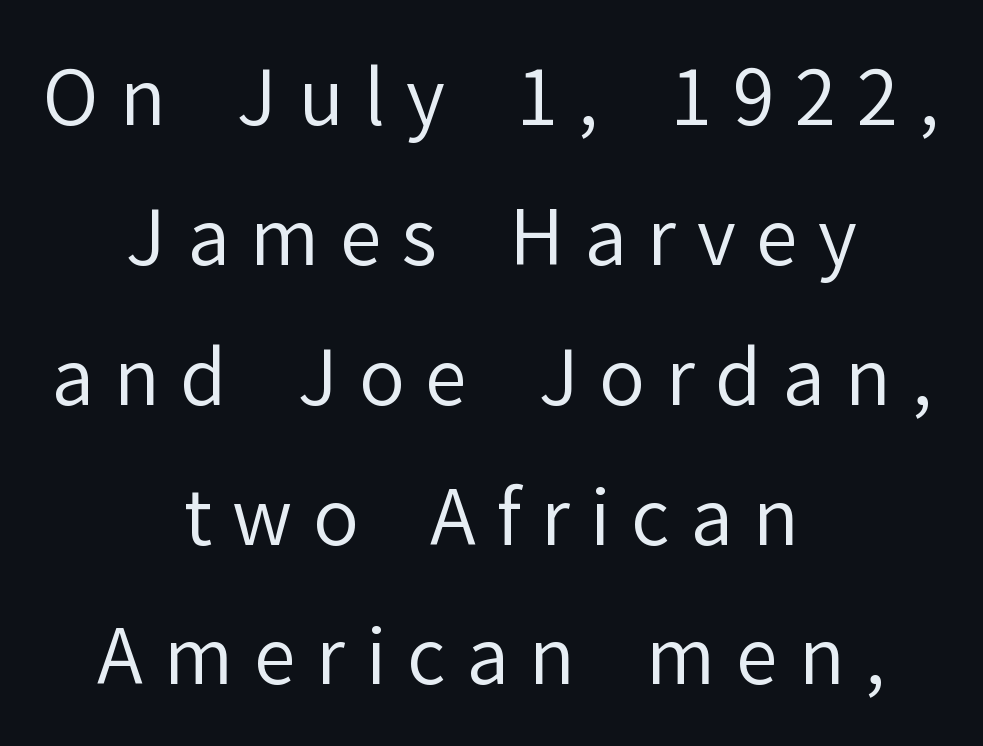
How are the letters spaced? Widely, with obvious added tracking. The text block is weighted toward neither margin, spreading evenly from the middle. The baseline area is clear. The letters look calm and open, with moderate or lighter stems. This sample uses a sans-serif face. When letters stand straight like this, we call the style roman or upright.
